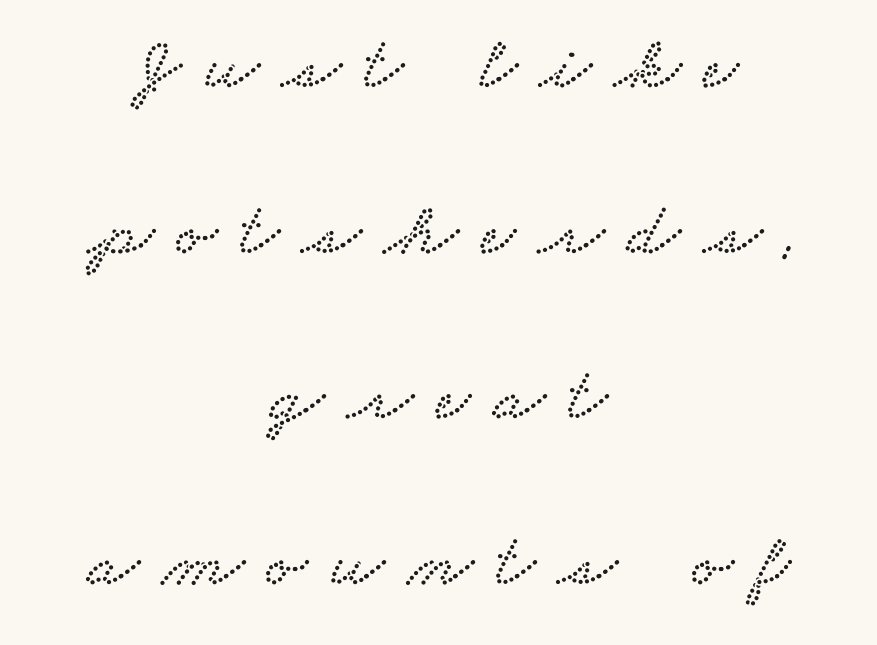
The image shows 76 px wide serif type; set centered, loose line spacing (2.18x), unusually wide letter spacing (+0.3 em), not underlined; low stroke contrast and a small x-height.
